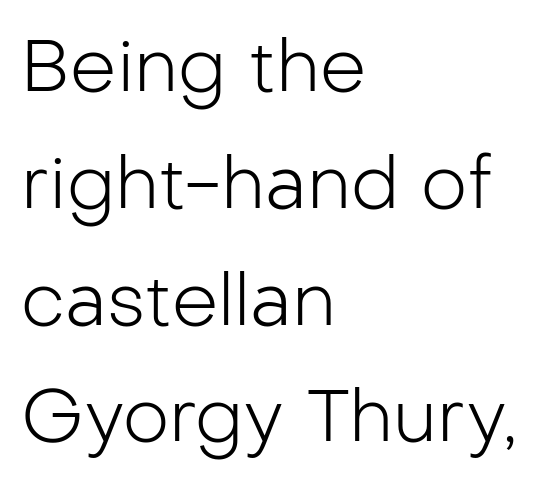
Q: Is the text bold? A: No.
Q: Is the text italic (slanted)? A: No, it is upright.
Q: Is the typeface a serif or a sans-serif typeface? A: Sans-serif.
Q: Is the text underlined? A: No.
Q: How is the paragraph aligned? A: Left-aligned.
Q: Is the spacing between letters normal or unusually wide? A: Normal.
Q: Is the spacing between lines tight, normal or loose? A: Normal.
Q: Width (condensed, normal, or wide)? A: Normal.
Q: Stroke contrast? A: Low.
Q: x-height? A: Medium.
Q: Monospaced? A: No.
